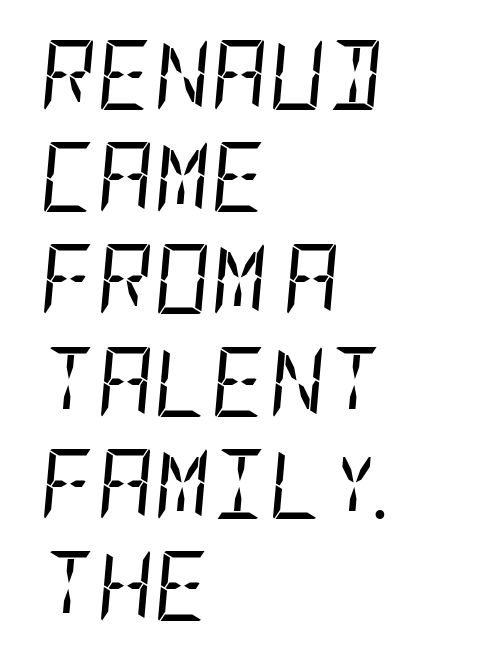
Q: Is the text bold? A: No.
Q: Is the text italic (slanted)? A: Yes, it leans right by about 5 degrees.
Q: Is the text underlined? A: No.
Q: How is the paragraph aligned? A: Left-aligned.
Q: Is the spacing between letters normal or unusually wide? A: Normal.
Q: Is the spacing between lines tight, normal or loose? A: Normal.
Q: Width (condensed, normal, or wide)? A: Condensed.
Q: Stroke contrast? A: Low.
Q: x-height? A: Large.
